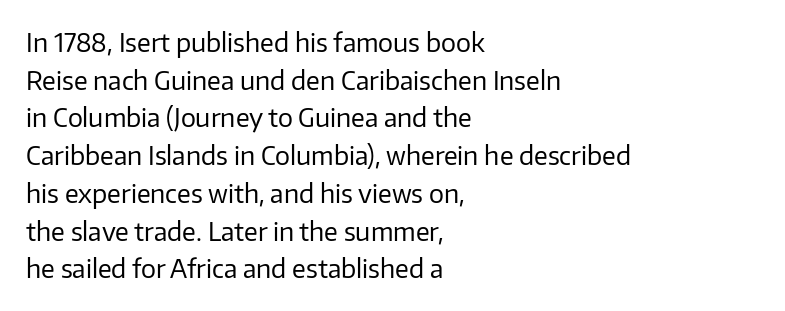
{"italic": "no", "bold": "no", "underline": "no", "align": "left", "line_spacing": "normal", "line_spacing_ratio": 1.51, "letter_spacing": "normal", "letter_spacing_em": 0.0, "glyph_px": 25}
